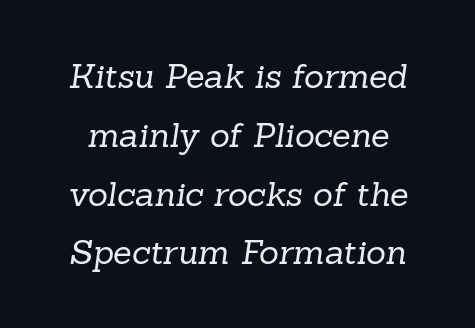
Q: Is the text bold? A: No.
Q: Is the typeface a serif or a sans-serif typeface? A: Serif.
Q: Is the text underlined? A: No.
Q: Is the spacing between letters normal or unusually wide? A: Normal.
Q: Width (condensed, normal, or wide)? A: Normal.
Q: Stroke contrast? A: Low.
Q: x-height? A: Medium.
Q: Monospaced? A: No.
